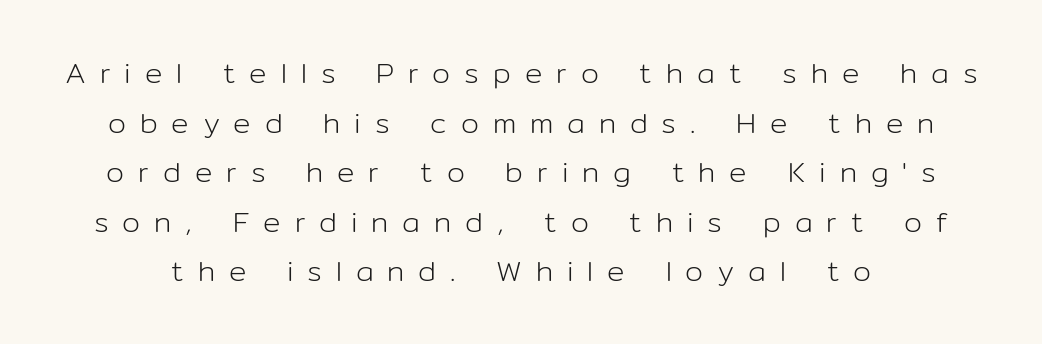
{"serif": "no", "italic": "no", "bold": "no", "weight": "light", "width": "normal", "stroke_contrast": "low", "x_height": "medium", "monospaced": "no", "underline": "no", "line_spacing_ratio": 1.71, "letter_spacing": "wide", "letter_spacing_em": 0.48, "glyph_px": 29}
